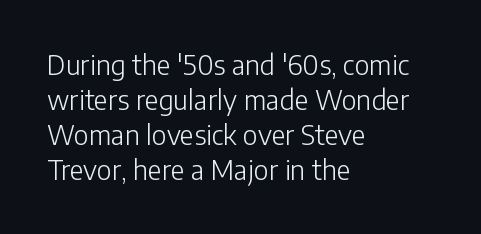
Q: Is the text bold? A: No.
Q: Is the text italic (slanted)? A: No, it is upright.
Q: Is the text underlined? A: No.
Q: How is the paragraph aligned? A: Left-aligned.
Q: Is the spacing between letters normal or unusually wide? A: Normal.
Q: Is the spacing between lines tight, normal or loose? A: Normal.
